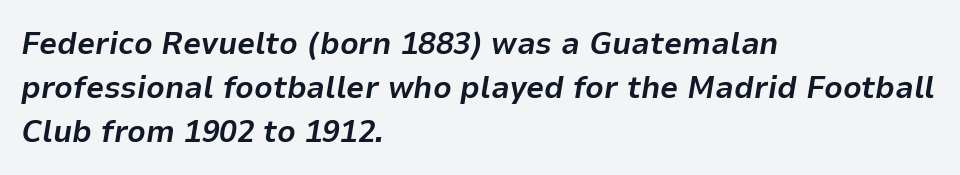
Check the space under the baseline: it is left empty. An italicized treatment has been applied to the whole sample. Horizontal alignment here is leftward, the default for most running prose. Note the varied advance widths — an 'i' is clearly narrower than an 'm'.
